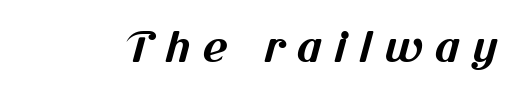
Underlining? Definitely not there. The gaps between neighbouring characters are conspicuously large. A typesetter would call this proportional, since set widths differ per character. The sample has been set heavy, in full bold. Font category for this specimen: sans-serif.
